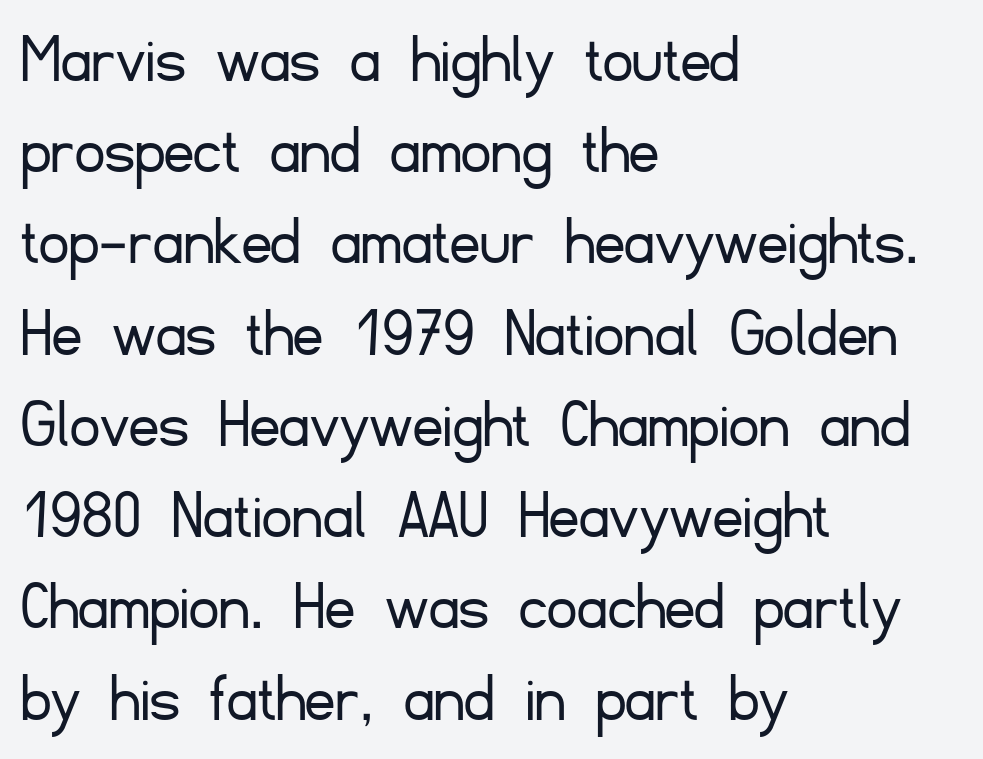
{"serif": "no", "italic": "no", "bold": "no", "weight": "light", "width": "normal", "stroke_contrast": "low", "x_height": "small", "monospaced": "no", "underline": "no", "align": "left", "line_spacing": "normal", "line_spacing_ratio": 1.25, "letter_spacing": "normal", "letter_spacing_em": 0.0, "glyph_px": 73}
